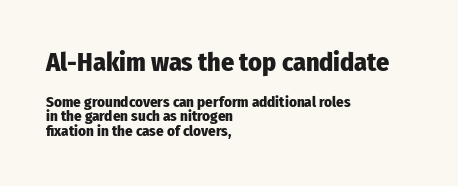
Q: Is the text bold? A: Yes.
Q: Is the text italic (slanted)? A: No, it is upright.
Q: Is the text underlined? A: No.
Q: How is the paragraph aligned? A: Left-aligned.
Q: Is the spacing between letters normal or unusually wide? A: Normal.
Q: Is the spacing between lines tight, normal or loose? A: Tight.
Q: Which block of text is set in a larger size, the first (top) or the second (bottom)? A: The first (top) one.
